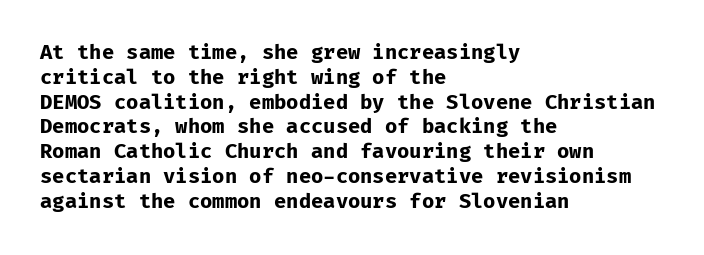
{"italic": "no", "bold": "yes", "underline": "no", "align": "left", "line_spacing_ratio": 1.24, "letter_spacing": "normal", "letter_spacing_em": 0.0, "glyph_px": 20}
